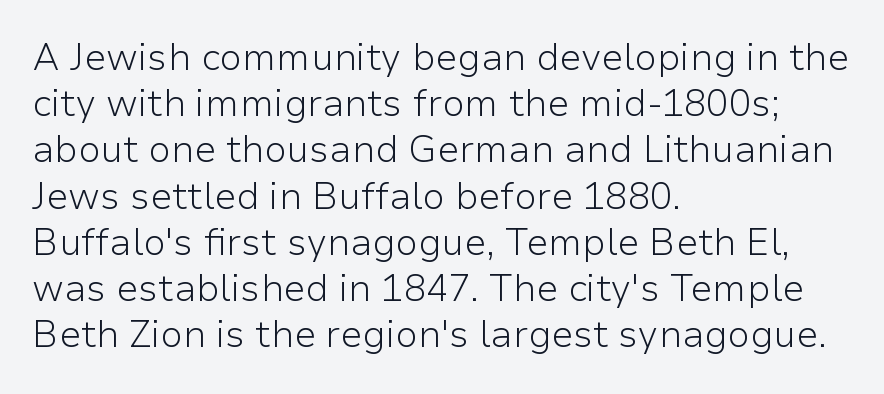
Q: Is the text bold? A: No.
Q: Is the text italic (slanted)? A: No, it is upright.
Q: Is the typeface a serif or a sans-serif typeface? A: Sans-serif.
Q: Is the text underlined? A: No.
Q: How is the paragraph aligned? A: Left-aligned.
Q: Is the spacing between letters normal or unusually wide? A: Normal.
Q: Is the spacing between lines tight, normal or loose? A: Normal.
Q: Width (condensed, normal, or wide)? A: Normal.
Q: Stroke contrast? A: Low.
Q: x-height? A: Medium.
Q: Monospaced? A: No.
